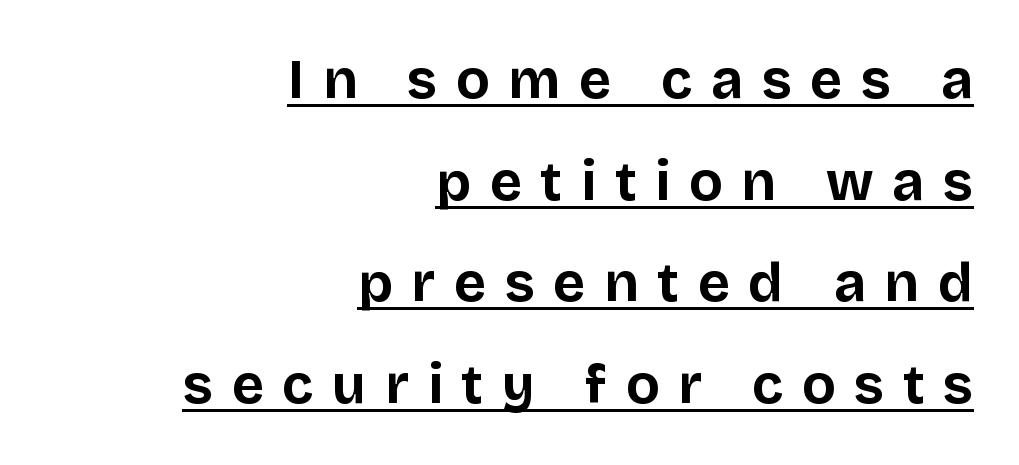
The image shows 55 px bold sans-serif type, upright; set right-aligned, line spacing 1.85x, unusually wide letter spacing (+0.34 em), underlined; low stroke contrast and a large x-height.
